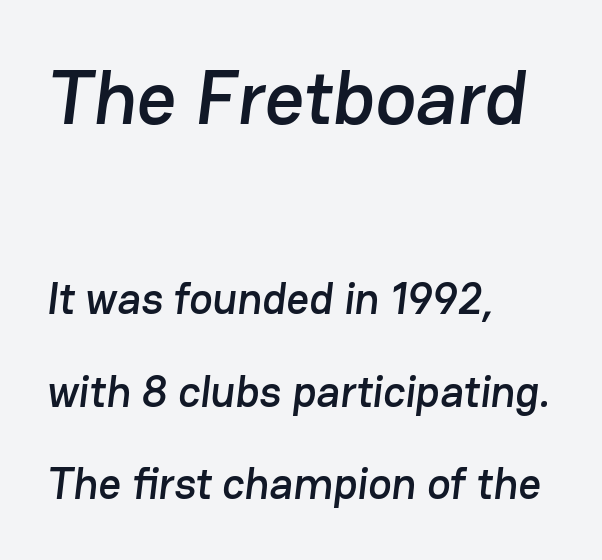
The image shows 77 px sans-serif type; set left-aligned, loose line spacing (2.1x), normal letter spacing, not underlined; the first (top) block is 1.75x larger; low stroke contrast and a medium x-height.
